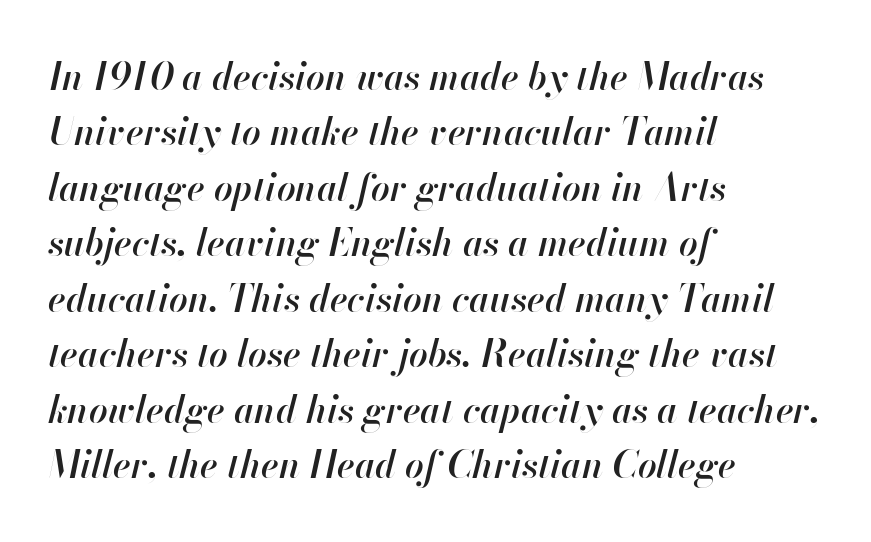
The image shows 37 px semibold type, italic (leaning right); set left-aligned, normal line spacing (1.5x), normal letter spacing, not underlined; high stroke contrast and a small x-height.
